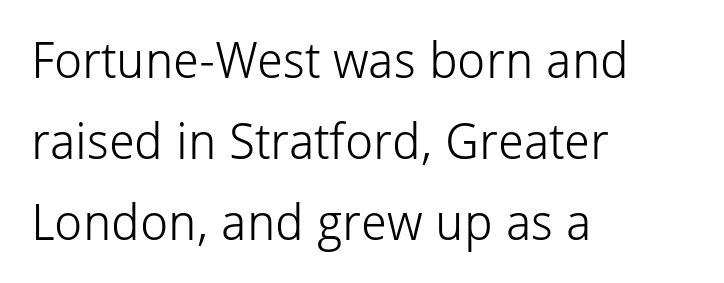
The image shows 50 px light sans-serif type, upright; set left-aligned, normal line spacing (1.62x), normal letter spacing, not underlined; low stroke contrast and a medium x-height.
